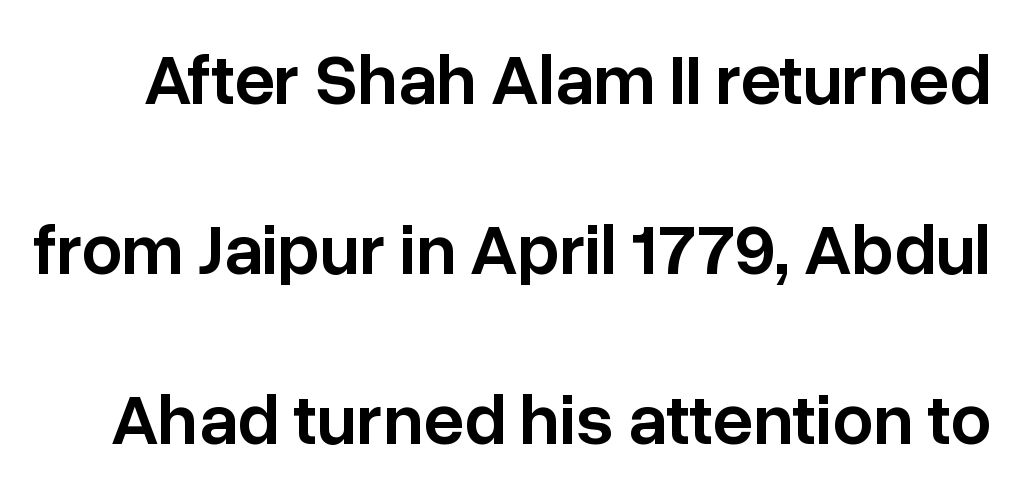
{"serif": "no", "italic": "no", "bold": "semi", "weight": "semibold", "width": "normal", "stroke_contrast": "low", "x_height": "medium", "monospaced": "no", "underline": "no", "line_spacing": "loose", "line_spacing_ratio": 2.36, "letter_spacing": "normal", "letter_spacing_em": 0.0, "glyph_px": 72}
